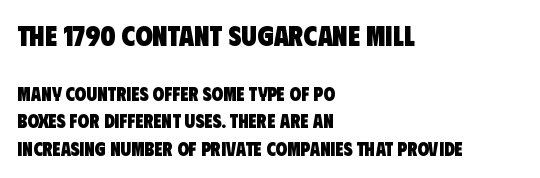
If you drew a ruler down the left edge, every line would touch it. The glyphs have the mass of a bold cut. The initial chunk of copy outweighs the following chunk in type size. Does the leading feel generous? No, just average. These lines are rendered in a variable-pitch font.
